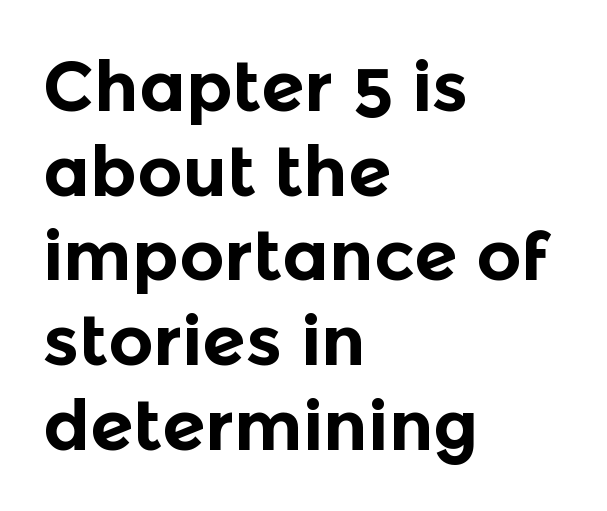
The gaps between neighbouring characters are ordinary and unremarkable. The letters advance in unequal steps, a hallmark of proportional type. A dark, heavy texture on the line: the type is bold. Words float on clear page, feet unadorned. A sans-serif font was chosen for this passage. The lines are quadded left.
